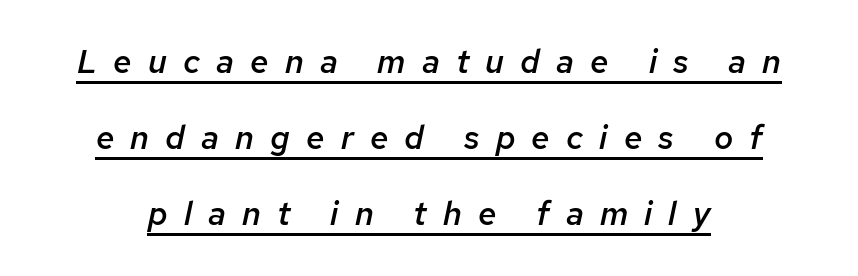
Q: Is the text bold? A: Semi-bold.
Q: Is the text italic (slanted)? A: Yes, it leans right by about 12 degrees.
Q: Is the text underlined? A: Yes.
Q: Is the spacing between letters normal or unusually wide? A: Unusually wide.
Q: Is the spacing between lines tight, normal or loose? A: Loose.
Q: Width (condensed, normal, or wide)? A: Normal.
Q: Stroke contrast? A: Low.
Q: x-height? A: Medium.
Q: Monospaced? A: No.
